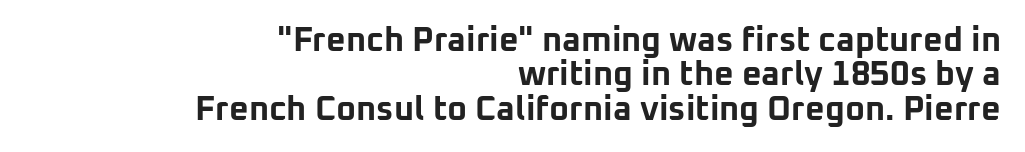
{"serif": "no", "italic": "no", "bold": "yes", "weight": "bold", "width": "normal", "stroke_contrast": "low", "x_height": "medium", "monospaced": "no", "underline": "no", "align": "right", "line_spacing": "tight", "line_spacing_ratio": 1.01, "letter_spacing": "normal", "letter_spacing_em": 0.0, "glyph_px": 34}
